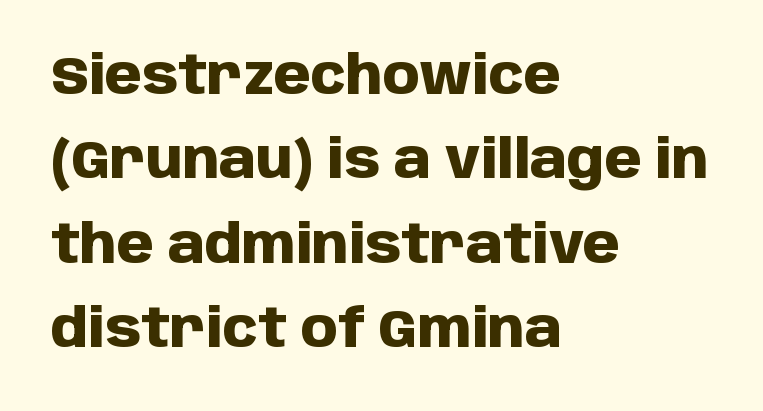
{"serif": "no", "italic": "no", "bold": "yes", "weight": "heavy", "width": "normal", "stroke_contrast": "low", "x_height": "large", "monospaced": "no", "underline": "no", "align": "left", "line_spacing": "normal", "line_spacing_ratio": 1.59, "letter_spacing": "normal", "letter_spacing_em": 0.0, "glyph_px": 53}
